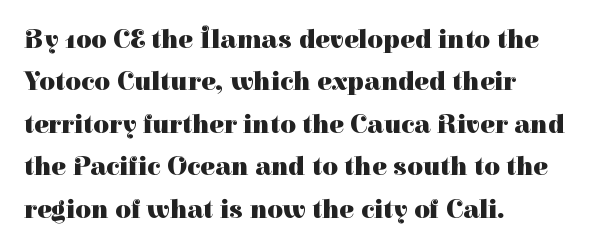
{"italic": "no", "bold": "yes", "underline": "no", "align": "left", "line_spacing": "normal", "line_spacing_ratio": 1.57, "letter_spacing": "normal", "letter_spacing_em": 0.0, "glyph_px": 27}
